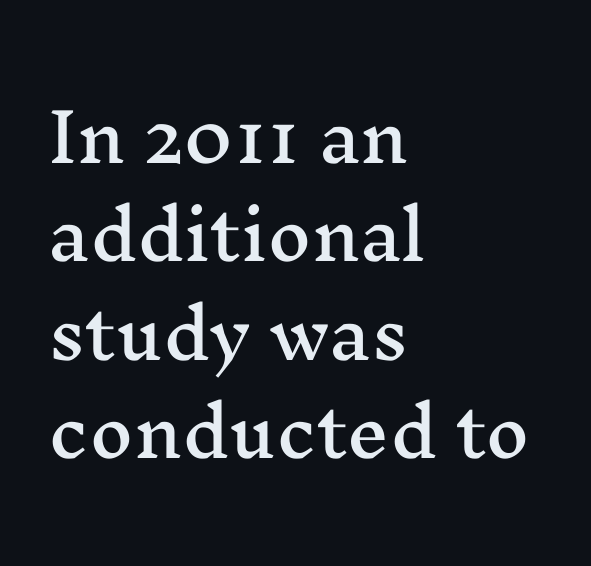
{"serif": "yes", "italic": "no", "width": "wide", "stroke_contrast": "medium", "x_height": "medium", "monospaced": "no", "underline": "no", "align": "left", "line_spacing": "normal", "line_spacing_ratio": 1.47, "letter_spacing": "normal", "letter_spacing_em": 0.0, "glyph_px": 67}
